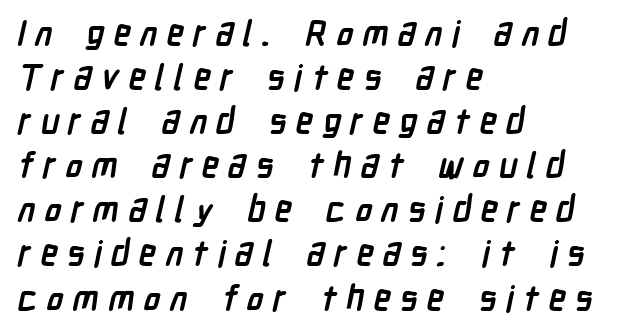
The image shows 35 px semibold, condensed sans-serif type; set left-aligned, normal line spacing (1.26x), unusually wide letter spacing (+0.26 em), not underlined; low stroke contrast and a medium x-height.
